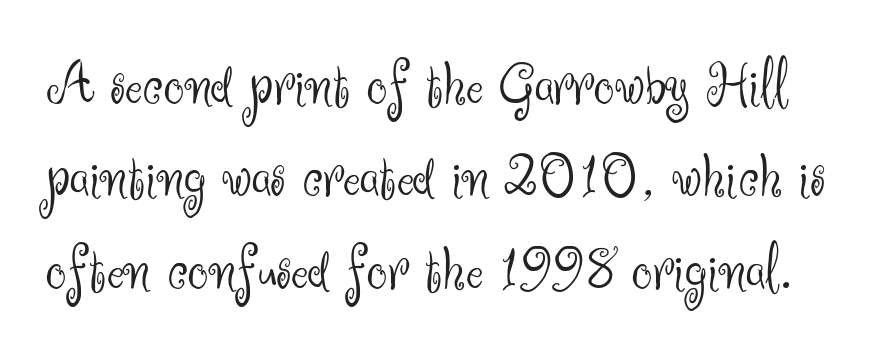
Q: Is the text bold? A: No.
Q: Is the text italic (slanted)? A: No, it is upright.
Q: Is the typeface a serif or a sans-serif typeface? A: Sans-serif.
Q: Is the text underlined? A: No.
Q: Is the spacing between letters normal or unusually wide? A: Normal.
Q: Is the spacing between lines tight, normal or loose? A: Normal.
Q: Width (condensed, normal, or wide)? A: Normal.
Q: Stroke contrast? A: Medium.
Q: x-height? A: Small.
Q: Monospaced? A: No.
